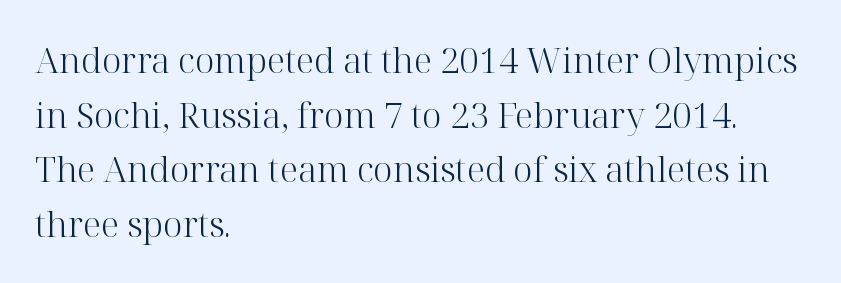
The image shows 35 px light serif type, upright; set left-aligned, normal line spacing (1.56x), normal letter spacing, not underlined; high stroke contrast and a medium x-height.
